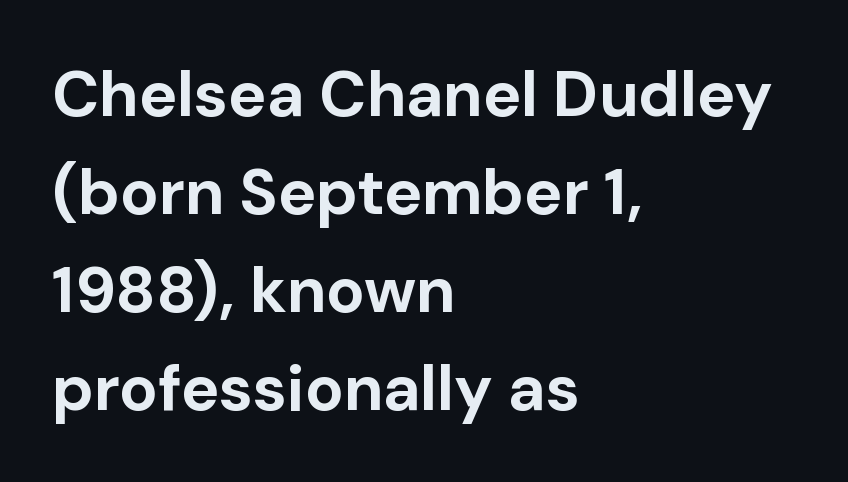
The image shows 64 px bold sans-serif type, upright; set left-aligned, normal line spacing (1.53x), normal letter spacing, not underlined; low stroke contrast and a medium x-height.
